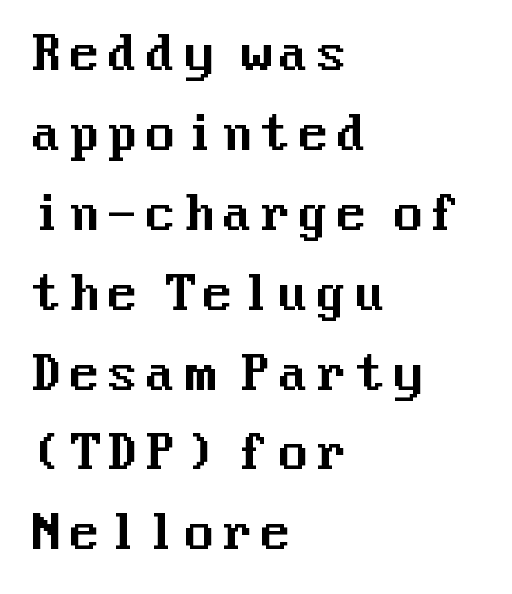
Q: Is the text italic (slanted)? A: No, it is upright.
Q: Is the typeface a serif or a sans-serif typeface? A: Sans-serif.
Q: Is the text underlined? A: No.
Q: How is the paragraph aligned? A: Left-aligned.
Q: Is the spacing between lines tight, normal or loose? A: Normal.
Q: Width (condensed, normal, or wide)? A: Normal.
Q: Stroke contrast? A: Medium.
Q: x-height? A: Medium.
